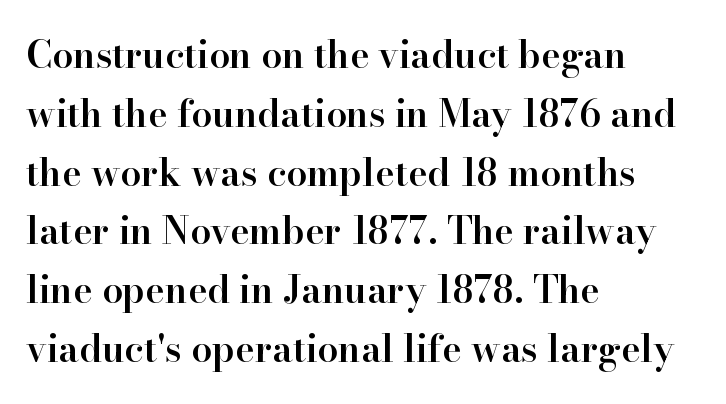
Q: Is the text bold? A: Semi-bold.
Q: Is the text italic (slanted)? A: No, it is upright.
Q: Is the typeface a serif or a sans-serif typeface? A: Serif.
Q: Is the text underlined? A: No.
Q: How is the paragraph aligned? A: Left-aligned.
Q: Is the spacing between letters normal or unusually wide? A: Normal.
Q: Is the spacing between lines tight, normal or loose? A: Normal.
Q: Width (condensed, normal, or wide)? A: Normal.
Q: Stroke contrast? A: High.
Q: x-height? A: Small.
Q: Monospaced? A: No.
